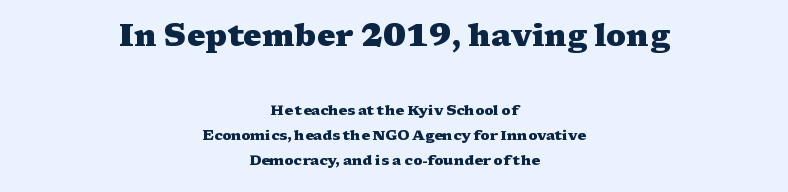
The image shows 31 px heavy, wide serif type, upright; set centered, line spacing 1.8x, normal letter spacing, not underlined; the first (top) block is 2.21x larger; medium stroke contrast and a medium x-height.
